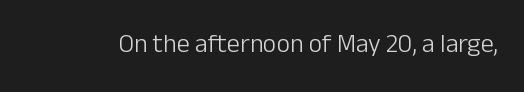
The image shows 26 px text type, upright; set normal letter spacing, not underlined.
